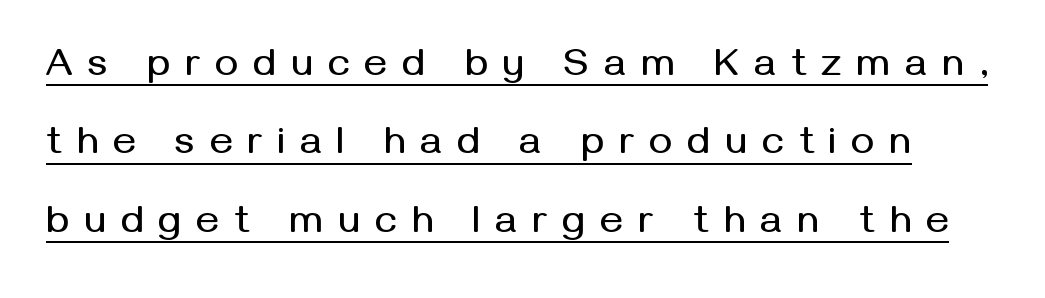
The image shows 39 px sans-serif type, upright; set loose line spacing (2.01x), unusually wide letter spacing (+0.39 em), underlined; medium stroke contrast and a medium x-height.
